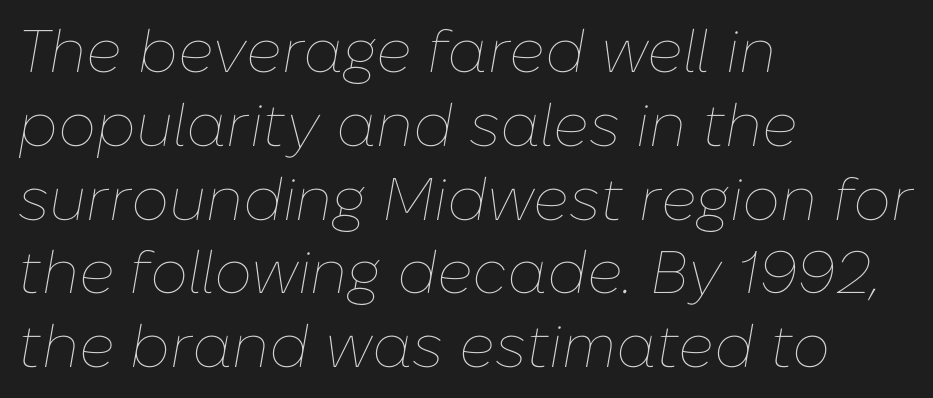
Q: Is the text bold? A: No.
Q: Is the text italic (slanted)? A: Yes, it leans right by about 10 degrees.
Q: Is the text underlined? A: No.
Q: How is the paragraph aligned? A: Left-aligned.
Q: Is the spacing between letters normal or unusually wide? A: Normal.
Q: Width (condensed, normal, or wide)? A: Normal.
Q: Stroke contrast? A: Low.
Q: x-height? A: Medium.
Q: Monospaced? A: No.
